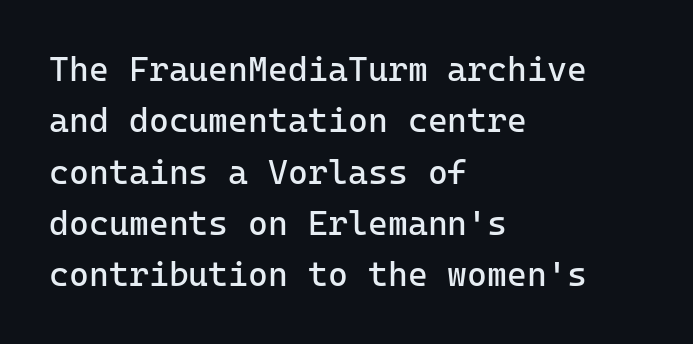
Q: Is the text bold? A: No.
Q: Is the text italic (slanted)? A: No, it is upright.
Q: Is the typeface a serif or a sans-serif typeface? A: Sans-serif.
Q: Is the text underlined? A: No.
Q: How is the paragraph aligned? A: Left-aligned.
Q: Is the spacing between letters normal or unusually wide? A: Normal.
Q: Is the spacing between lines tight, normal or loose? A: Normal.
Q: Width (condensed, normal, or wide)? A: Normal.
Q: Stroke contrast? A: Low.
Q: x-height? A: Medium.
Q: Monospaced? A: Yes.
